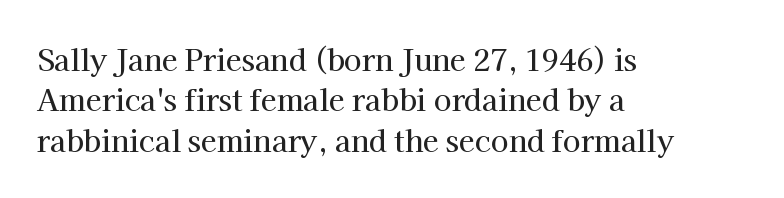
Is there any slant? The stems are plumb. Short note: letters normally spaced. How would I describe the line gaps? Plain and ordinary. Caption: multi-line text, flush left, ragged right.
